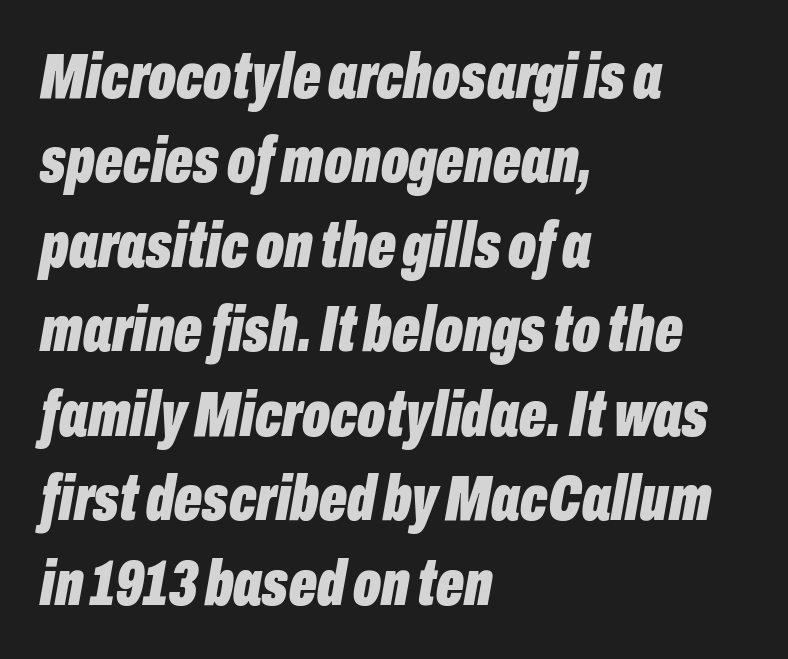
The image shows 65 px bold, condensed type, italic (leaning right); set left-aligned, normal line spacing (1.3x), normal letter spacing, not underlined; low stroke contrast and a medium x-height.
